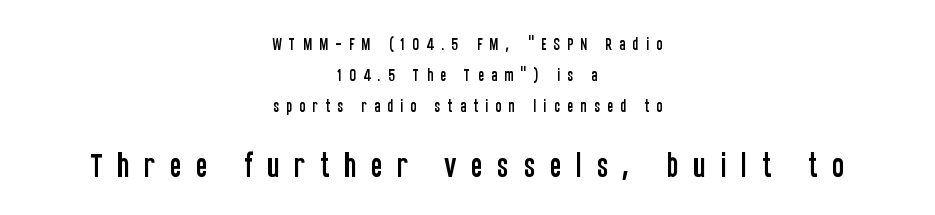
The image shows 28 px condensed sans-serif type, upright; set centered, loose line spacing (2.2x), unusually wide letter spacing (+0.5 em), not underlined; the second (bottom) block is 2.0x larger; low stroke contrast and a large x-height.
